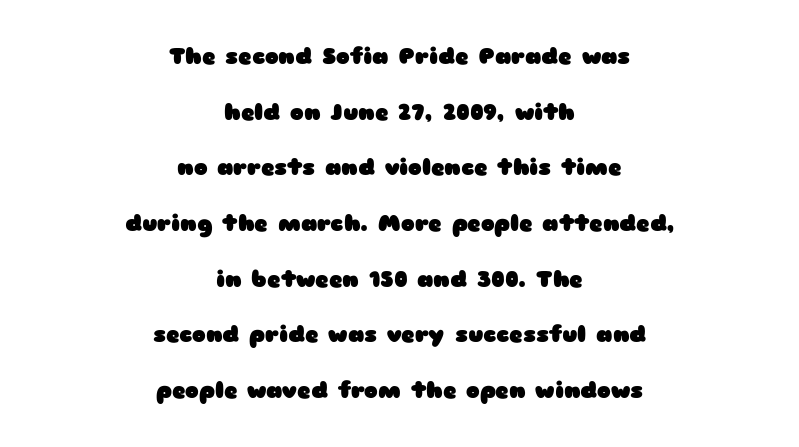
Q: Is the text bold? A: Yes.
Q: Is the text italic (slanted)? A: No, it is upright.
Q: Is the text underlined? A: No.
Q: How is the paragraph aligned? A: Centered.
Q: Is the spacing between letters normal or unusually wide? A: Normal.
Q: Is the spacing between lines tight, normal or loose? A: Loose.
